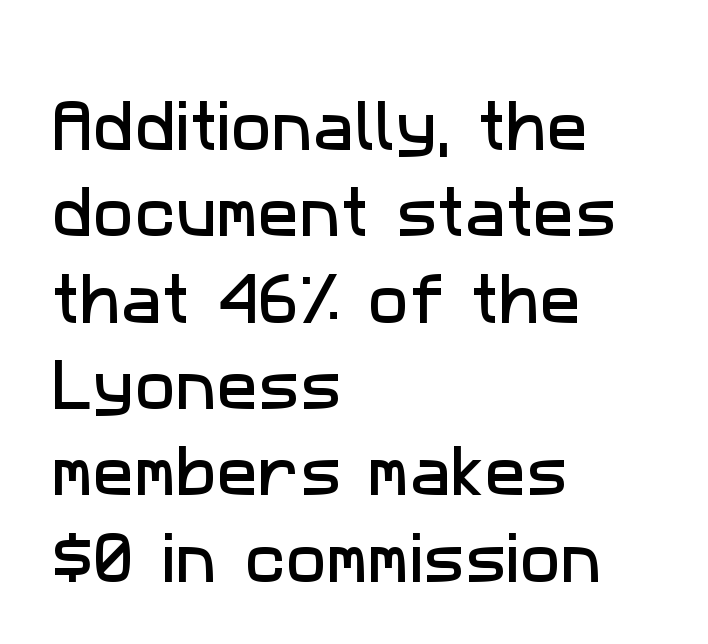
Compared with a centered layout, this one pins lines to the left instead. Character widths vary here, with narrow letters taking less room than wide ones. This rendering leaves character spacing at its baseline value. Vertically, the passage feels balanced, rows spaced as you'd expect. The passage shown is not underscored anywhere. You can tell from the bare stems that sans-serif type was used.
